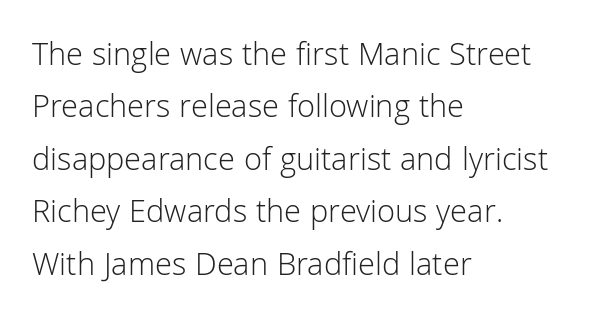
Vertical strokes here are truly vertical. Think standard paragraph weight, or any step lighter than that. The lines in this sample share a left origin and differ only in where they stop. The type family on display is of the sans-serif kind.
